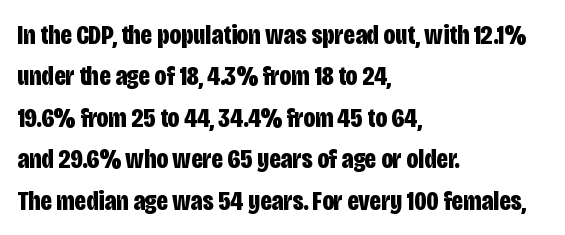
{"serif": "no", "italic": "no", "bold": "yes", "weight": "bold", "width": "condensed", "stroke_contrast": "low", "x_height": "large", "monospaced": "no", "underline": "no", "align": "left", "line_spacing": "normal", "line_spacing_ratio": 1.48, "letter_spacing": "normal", "letter_spacing_em": 0.0, "glyph_px": 28}
